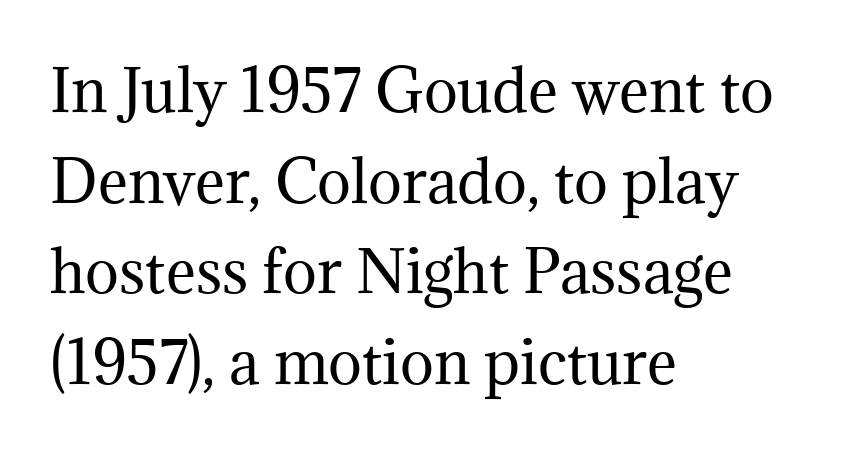
{"serif": "yes", "italic": "no", "bold": "no", "weight": "regular", "width": "normal", "stroke_contrast": "medium", "x_height": "medium", "monospaced": "no", "underline": "no", "align": "left", "line_spacing": "normal", "line_spacing_ratio": 1.59, "letter_spacing": "normal", "letter_spacing_em": 0.0, "glyph_px": 57}
